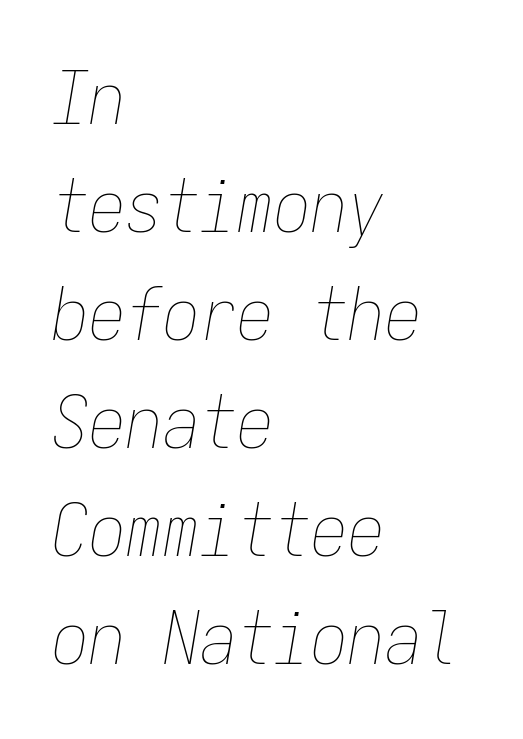
{"italic": "yes", "lean": "right", "slant_degrees": 9, "bold": "no", "weight": "thin", "width": "condensed", "stroke_contrast": "low", "x_height": "medium", "monospaced": "yes", "underline": "no", "align": "left", "line_spacing": "normal", "line_spacing_ratio": 1.46, "letter_spacing": "normal", "letter_spacing_em": 0.0, "glyph_px": 74}
